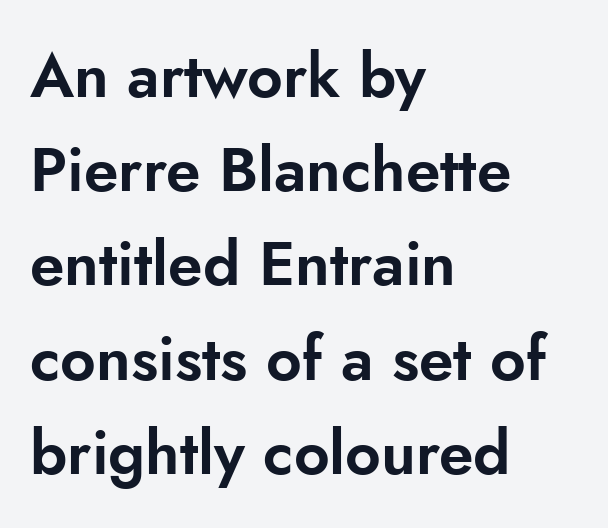
Ordinary non-slanted type is in use. Bare-footed words on every line. A typesetter would call this proportional, since set widths differ per character. Grotesque or geometric, the face here clearly has no serifs. A student would call this left alignment; a typographer would say flush left, rag right. Nobody touched the tracking dial on this one.
